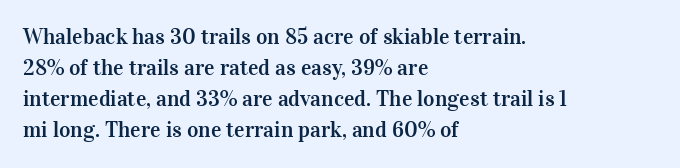
The image shows 22 px text type, upright; set left-aligned, normal line spacing (1.41x), normal letter spacing, not underlined.
